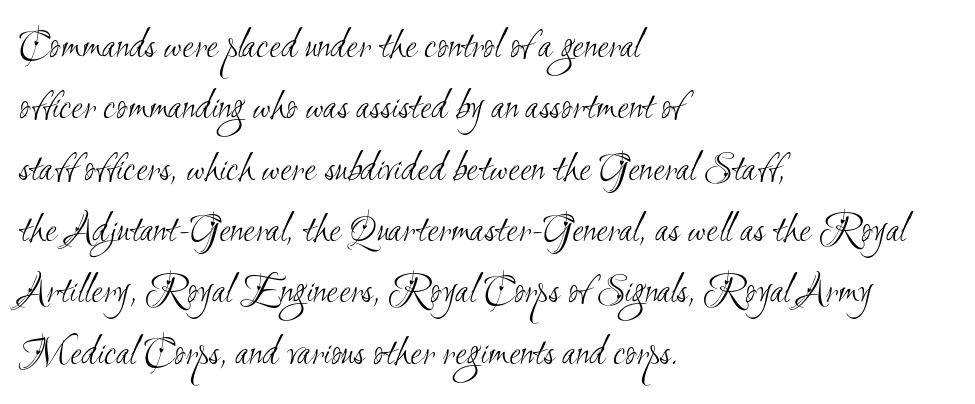
The image shows 42 px light, condensed sans-serif type; set left-aligned, normal line spacing (1.46x), normal letter spacing, not underlined; medium stroke contrast and a small x-height.
